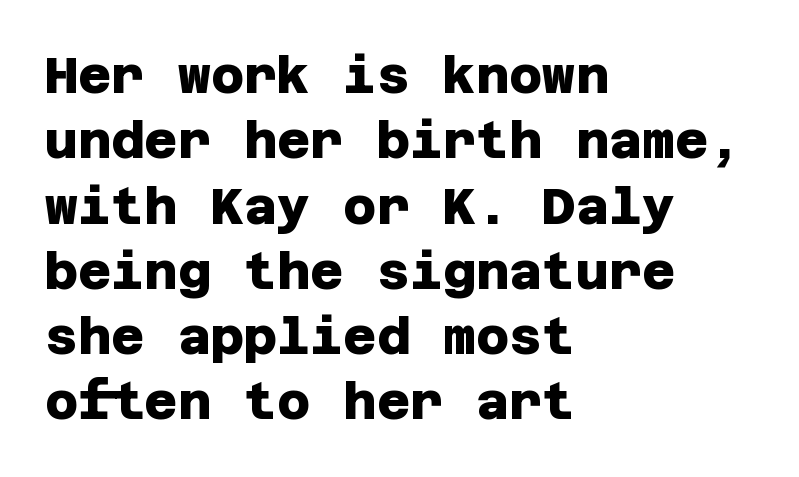
{"serif": "no", "bold": "yes", "weight": "heavy", "width": "normal", "stroke_contrast": "low", "x_height": "large", "underline": "no", "align": "left", "line_spacing": "normal", "line_spacing_ratio": 1.28, "letter_spacing": "normal", "letter_spacing_em": 0.0, "glyph_px": 51}
